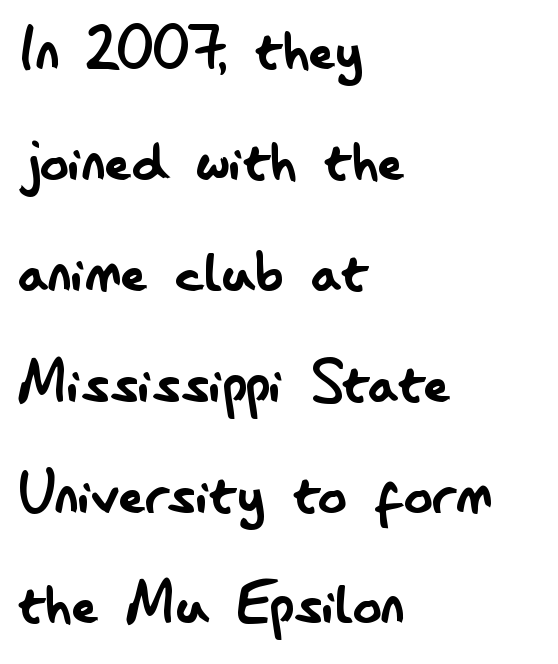
Q: Is the text bold? A: No.
Q: Is the text italic (slanted)? A: No, it is upright.
Q: Is the typeface a serif or a sans-serif typeface? A: Sans-serif.
Q: Is the text underlined? A: No.
Q: How is the paragraph aligned? A: Left-aligned.
Q: Is the spacing between letters normal or unusually wide? A: Normal.
Q: Is the spacing between lines tight, normal or loose? A: Normal.
Q: Width (condensed, normal, or wide)? A: Condensed.
Q: Stroke contrast? A: Low.
Q: x-height? A: Small.
Q: Monospaced? A: No.
